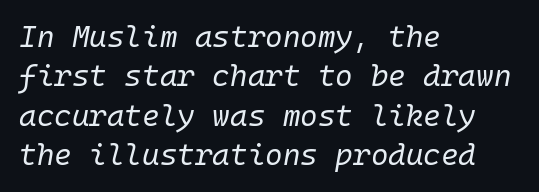
{"italic": "yes", "lean": "right", "slant_degrees": 10, "bold": "no", "weight": "regular", "width": "normal", "stroke_contrast": "low", "x_height": "medium", "monospaced": "yes", "underline": "no", "align": "left", "line_spacing": "normal", "line_spacing_ratio": 1.31, "letter_spacing": "normal", "letter_spacing_em": 0.0, "glyph_px": 30}
